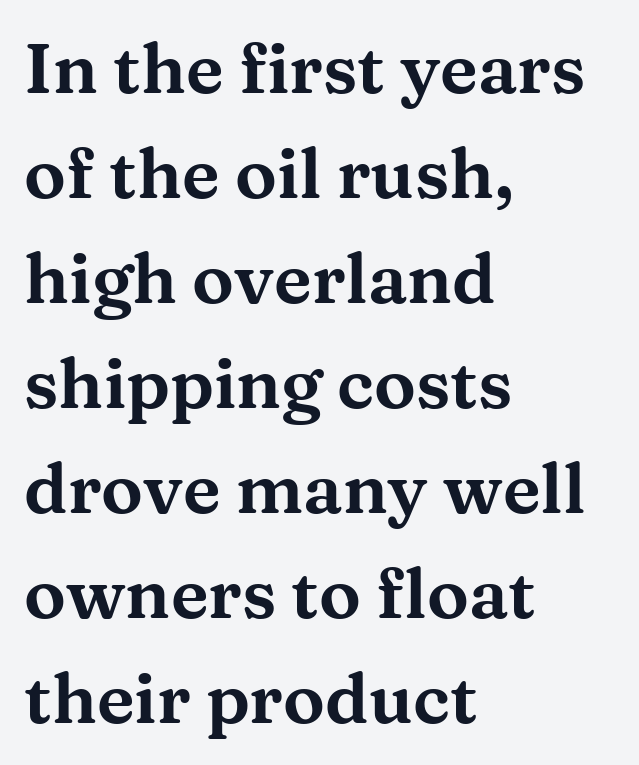
The image shows 70 px wide serif type, upright; set left-aligned, normal line spacing (1.5x), normal letter spacing, not underlined; medium stroke contrast and a medium x-height.
